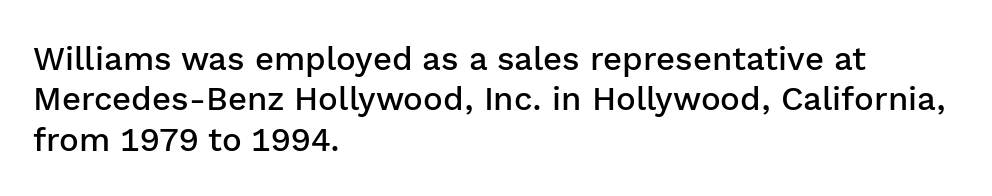
Q: Is the text bold? A: Semi-bold.
Q: Is the text italic (slanted)? A: No, it is upright.
Q: Is the typeface a serif or a sans-serif typeface? A: Sans-serif.
Q: Is the text underlined? A: No.
Q: How is the paragraph aligned? A: Left-aligned.
Q: Is the spacing between letters normal or unusually wide? A: Normal.
Q: Width (condensed, normal, or wide)? A: Normal.
Q: Stroke contrast? A: Low.
Q: x-height? A: Medium.
Q: Monospaced? A: No.
